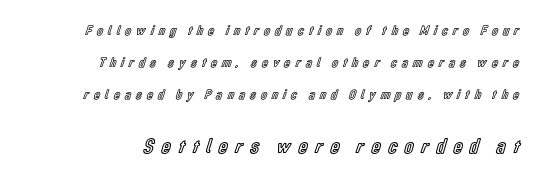
The image shows 21 px text type; set right-aligned, loose line spacing (2.3x), unusually wide letter spacing (+0.36 em), not underlined; the second (bottom) block is 1.5x larger.
